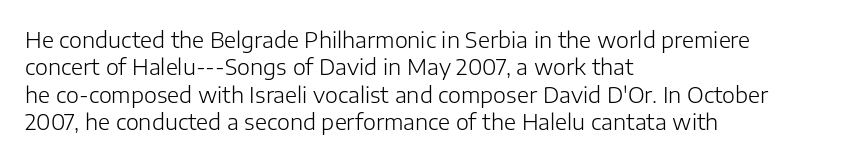
Counters stay open thanks to moderate or lighter strokes. All the whitespace from short lines collects on the right. Normally led — the rows are evenly, conventionally spaced. The glyphs are unaccompanied by any horizontal stroke below them.
